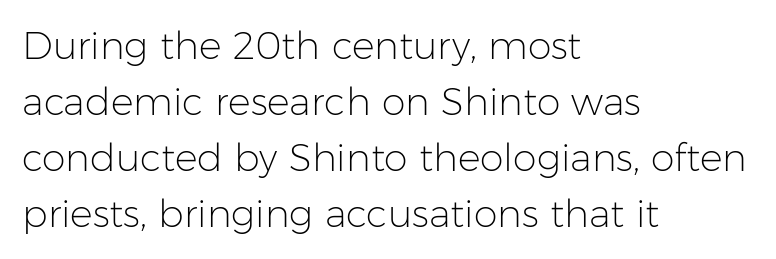
The image shows 38 px light sans-serif type, upright; set left-aligned, normal line spacing (1.47x), normal letter spacing, not underlined; low stroke contrast and a medium x-height.
